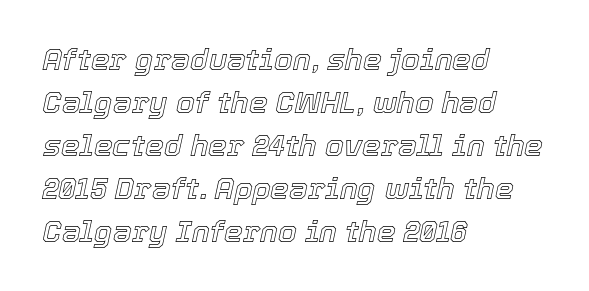
{"italic": "yes", "lean": "right", "slant_degrees": 12, "width": "normal", "x_height": "medium", "monospaced": "no", "underline": "no", "align": "left", "line_spacing": "normal", "line_spacing_ratio": 1.43, "letter_spacing": "normal", "letter_spacing_em": 0.0, "glyph_px": 30}
